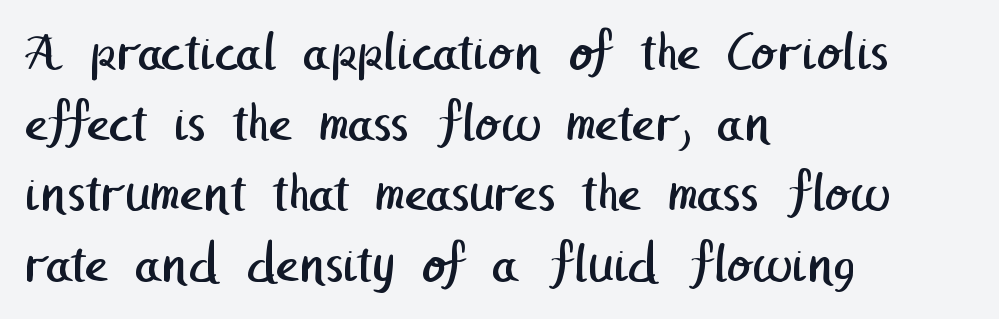
Q: Is the text bold? A: No.
Q: Is the typeface a serif or a sans-serif typeface? A: Sans-serif.
Q: Is the text underlined? A: No.
Q: How is the paragraph aligned? A: Left-aligned.
Q: Is the spacing between letters normal or unusually wide? A: Normal.
Q: Is the spacing between lines tight, normal or loose? A: Normal.
Q: Width (condensed, normal, or wide)? A: Normal.
Q: Stroke contrast? A: Low.
Q: x-height? A: Medium.
